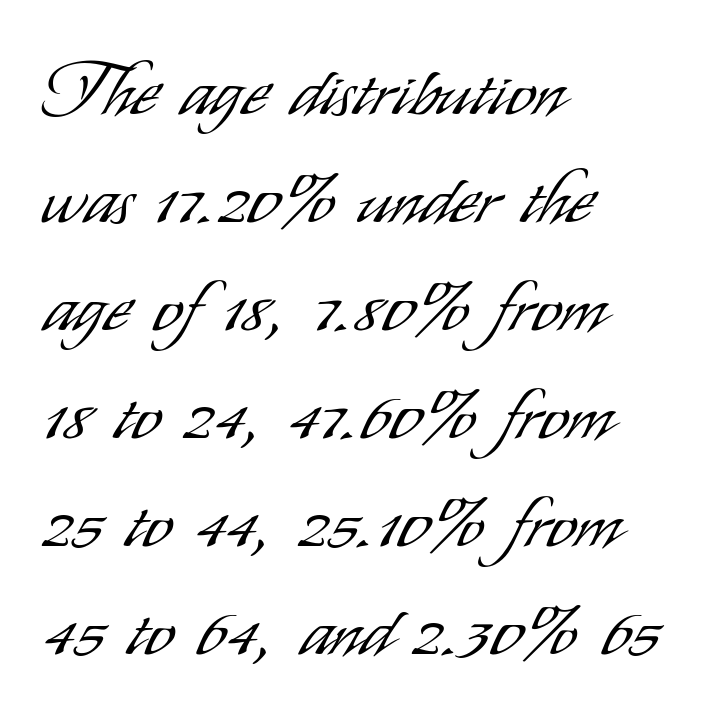
Q: Is the text bold? A: No.
Q: Is the text italic (slanted)? A: Yes.
Q: Is the typeface a serif or a sans-serif typeface? A: Sans-serif.
Q: Is the text underlined? A: No.
Q: How is the paragraph aligned? A: Left-aligned.
Q: Is the spacing between letters normal or unusually wide? A: Normal.
Q: Is the spacing between lines tight, normal or loose? A: Normal.
Q: Width (condensed, normal, or wide)? A: Condensed.
Q: Stroke contrast? A: Low.
Q: x-height? A: Small.
Q: Monospaced? A: No.
